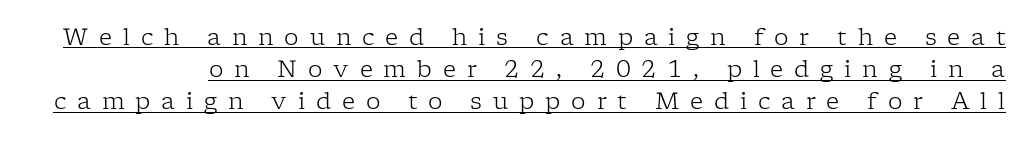
You can see a thin bar hugging the bottom of the glyphs. Characters remain perfectly vertical along every line. A typesetter would call this leading conventional body-copy spacing. The weight would be labelled regular, book, light, or lighter still.
